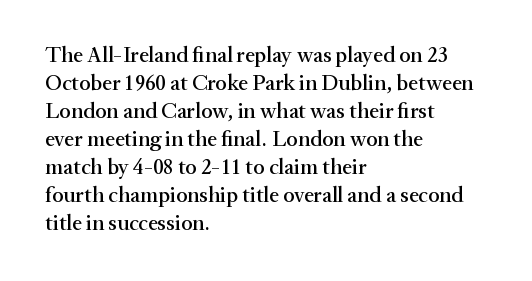
{"italic": "no", "underline": "no", "align": "left", "line_spacing": "normal", "line_spacing_ratio": 1.27, "letter_spacing": "normal", "letter_spacing_em": 0.0, "glyph_px": 22}
